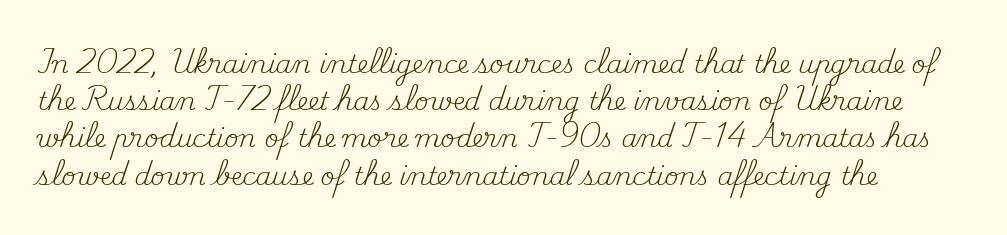
The line-height multiplier appears to be the usual default. Stroke thickness stays within the range of a standard reading face or lighter. The zone under the glyphs is completely vacant.
